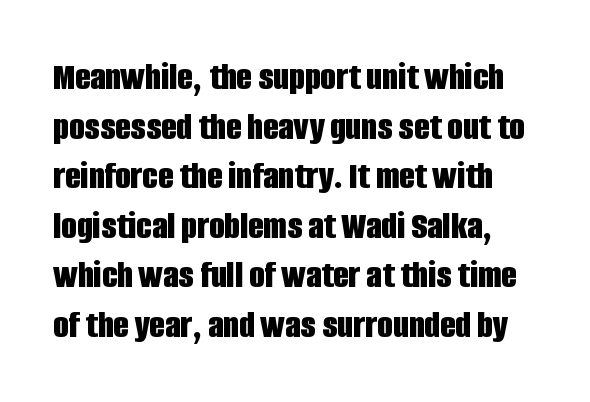
{"serif": "no", "italic": "no", "bold": "yes", "weight": "bold", "width": "condensed", "stroke_contrast": "low", "x_height": "large", "monospaced": "no", "underline": "no", "line_spacing_ratio": 1.24, "letter_spacing": "normal", "letter_spacing_em": 0.0, "glyph_px": 40}
